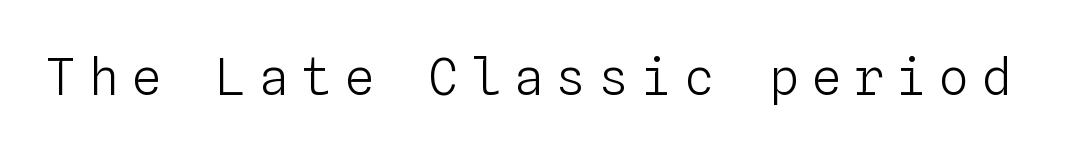
The image shows 50 px light type, upright, monospaced; set unusually wide letter spacing (+0.25 em), not underlined; low stroke contrast and a medium x-height.
